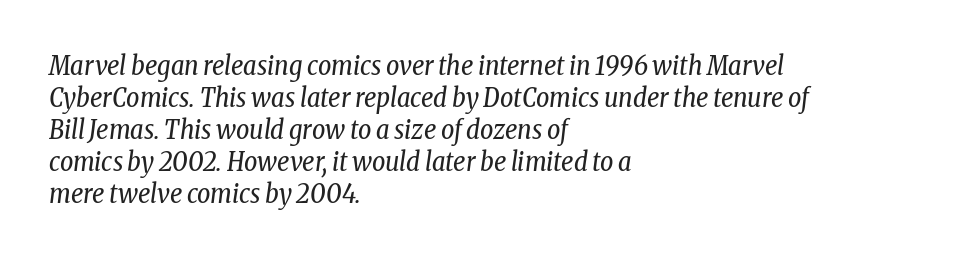
Q: Is the text bold? A: No.
Q: Is the text italic (slanted)? A: Yes, it leans right by about 8 degrees.
Q: Is the text underlined? A: No.
Q: How is the paragraph aligned? A: Left-aligned.
Q: Is the spacing between letters normal or unusually wide? A: Normal.
